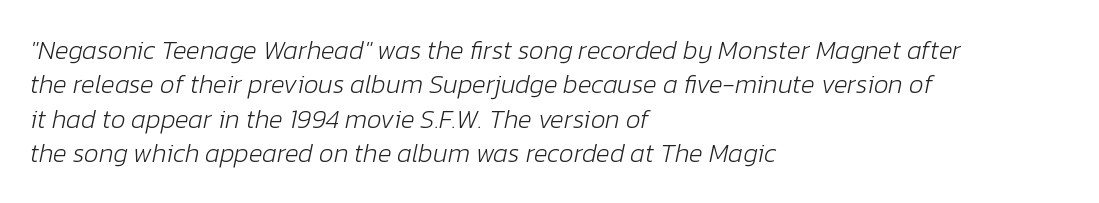
{"italic": "yes", "lean": "right", "slant_degrees": 12, "bold": "no", "underline": "no", "align": "left", "line_spacing": "normal", "line_spacing_ratio": 1.32, "letter_spacing": "normal", "letter_spacing_em": 0.0, "glyph_px": 26}
